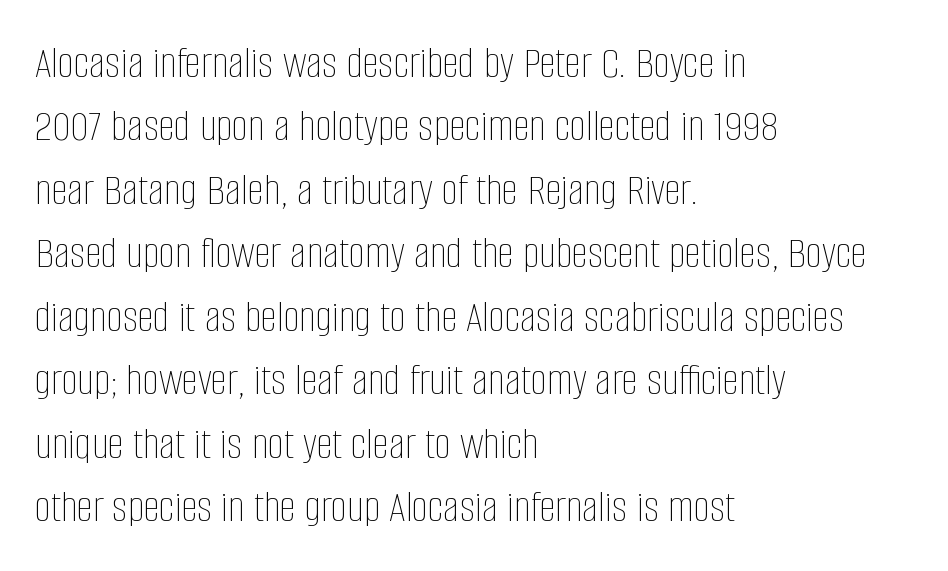
Q: Is the text bold? A: No.
Q: Is the text italic (slanted)? A: No, it is upright.
Q: Is the text underlined? A: No.
Q: How is the paragraph aligned? A: Left-aligned.
Q: Is the spacing between letters normal or unusually wide? A: Normal.
Q: Is the spacing between lines tight, normal or loose? A: Normal.
Q: Width (condensed, normal, or wide)? A: Condensed.
Q: Stroke contrast? A: Low.
Q: x-height? A: Large.
Q: Monospaced? A: No.
